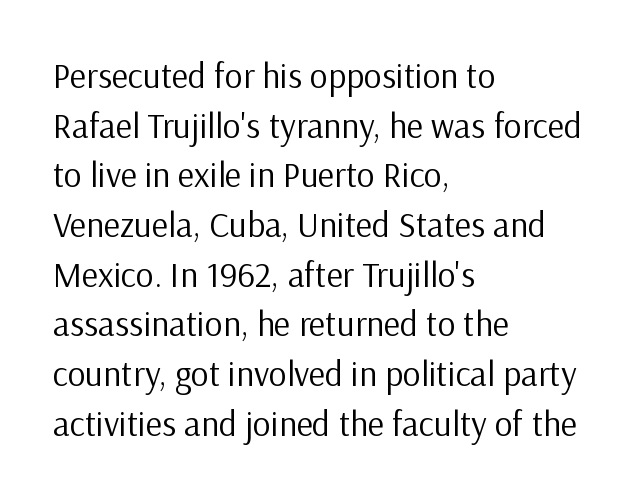
{"serif": "no", "italic": "no", "bold": "no", "weight": "regular", "width": "normal", "stroke_contrast": "low", "x_height": "medium", "monospaced": "no", "underline": "no", "align": "left", "line_spacing": "normal", "line_spacing_ratio": 1.42, "letter_spacing": "normal", "letter_spacing_em": 0.0, "glyph_px": 35}
